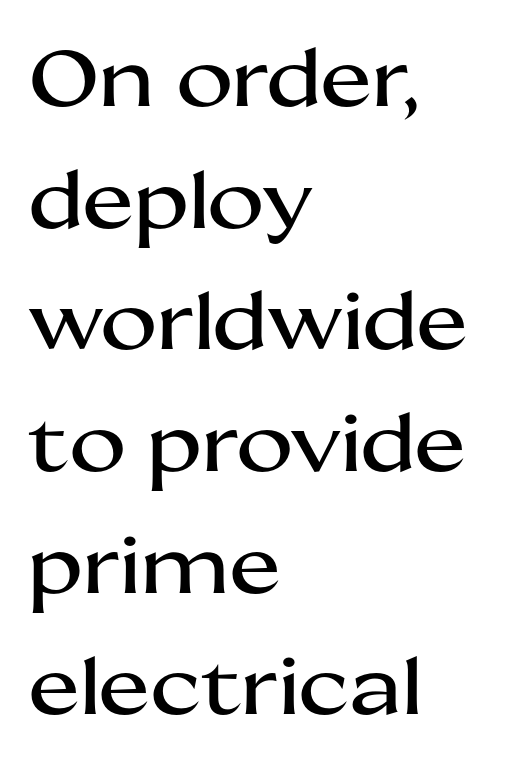
{"italic": "no", "width": "wide", "stroke_contrast": "medium", "x_height": "medium", "monospaced": "no", "underline": "no", "align": "left", "line_spacing": "normal", "line_spacing_ratio": 1.56, "letter_spacing": "normal", "letter_spacing_em": 0.0, "glyph_px": 78}
